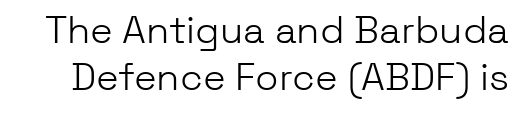
The image shows 38 px light sans-serif type, upright; set line spacing 1.23x, normal letter spacing, not underlined; low stroke contrast and a medium x-height.
